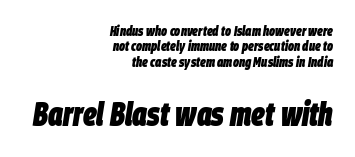
Every row of glyphs terminates at an identical x-position on the right. When letters slant like this, we call the style italic. Here the second block reads like a headline and the first like body copy. Closely set lines give the paragraph a compact silhouette. Nothing unusual about the tracking: characters are spaced as the font intends.
